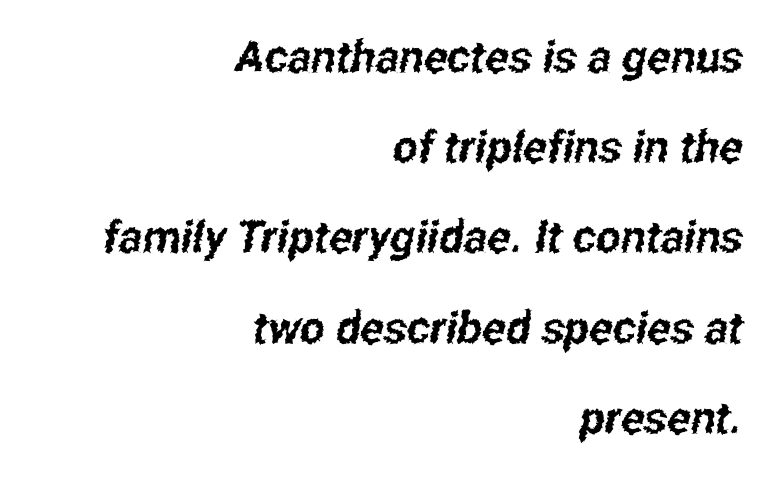
These lines stack with their right ends in a neat column. Tracking value appears to be zero — textbook default spacing. Is this a fixed-width face? No — the glyphs have proportional, varying widths. In terms of leading, this rendering errs on the spacious side. The space beneath each line is pristine and unruled. The text was rendered using a sans face with plain stroke endings.
